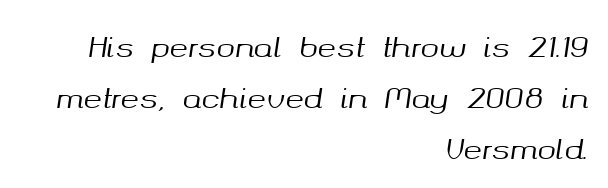
Anything drawn beneath the words? Only blank space. When letters slant like this, we call the style italic. These lines are rendered in a variable-pitch font. Characters follow at the spacing the type designer built in. Horizontal alignment here is rightward, an uncommon choice for prose.
